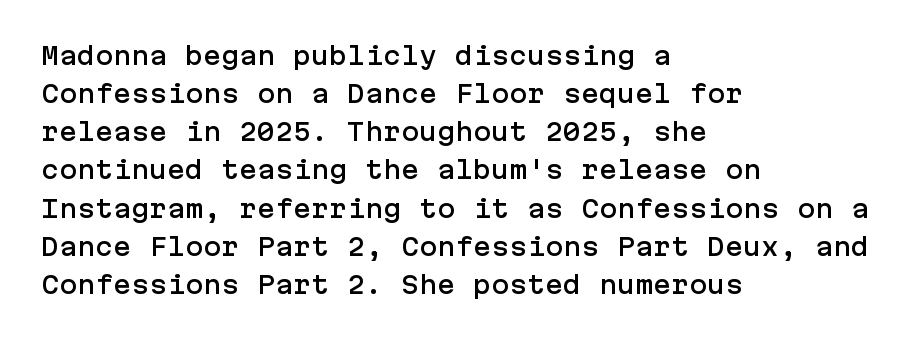
{"italic": "no", "underline": "no", "align": "left", "line_spacing": "normal", "line_spacing_ratio": 1.59, "letter_spacing": "normal", "letter_spacing_em": 0.0, "glyph_px": 24}
